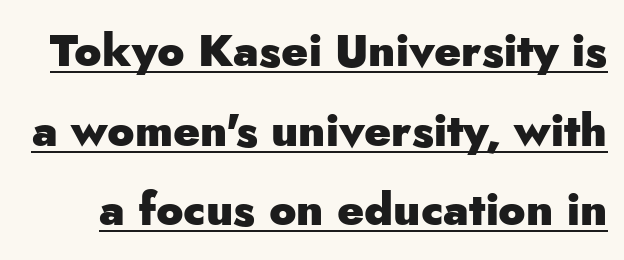
Posture: vertical. As a designer I'd log this as weight 700, bold. Underlining? Definitely there. In terms of letterspacing, this is plain default setting.
